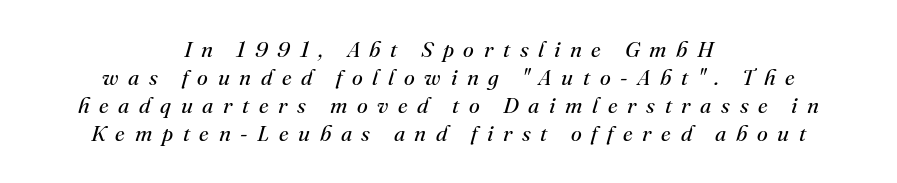
Q: Is the text bold? A: No.
Q: Is the text italic (slanted)? A: Yes, it leans right by about 16 degrees.
Q: Is the text underlined? A: No.
Q: How is the paragraph aligned? A: Centered.
Q: Is the spacing between letters normal or unusually wide? A: Unusually wide.
Q: Is the spacing between lines tight, normal or loose? A: Normal.
